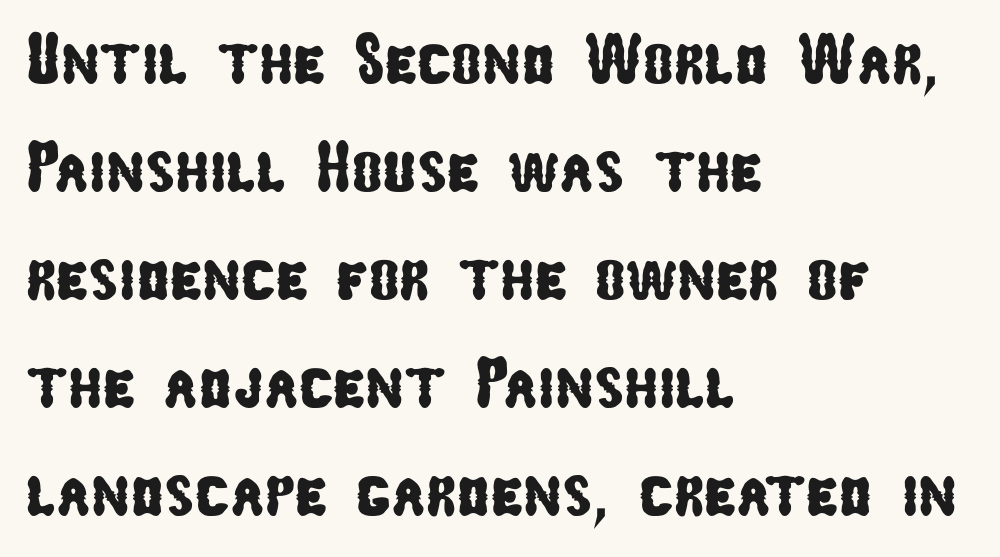
Q: Is the typeface a serif or a sans-serif typeface? A: Sans-serif.
Q: Is the text underlined? A: No.
Q: How is the paragraph aligned? A: Left-aligned.
Q: Is the spacing between letters normal or unusually wide? A: Normal.
Q: Is the spacing between lines tight, normal or loose? A: Normal.
Q: Width (condensed, normal, or wide)? A: Condensed.
Q: Stroke contrast? A: Low.
Q: x-height? A: Medium.
Q: Monospaced? A: No.
